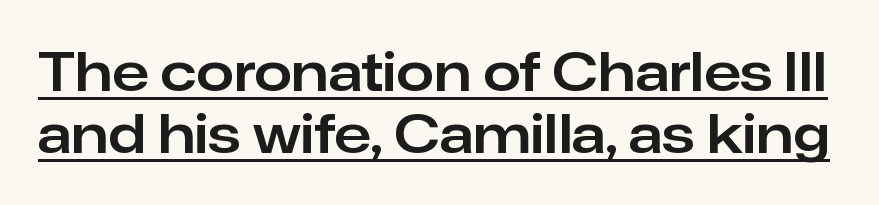
The image shows 54 px sans-serif type, upright; set tight line spacing (1.15x), normal letter spacing, underlined; low stroke contrast and a medium x-height.
